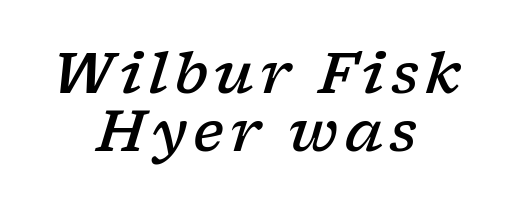
{"serif": "yes", "italic": "yes", "lean": "right", "slant_degrees": 17, "bold": "semi", "weight": "semibold", "width": "wide", "stroke_contrast": "low", "x_height": "medium", "monospaced": "no", "underline": "no", "align": "center", "line_spacing": "tight", "line_spacing_ratio": 1.03, "glyph_px": 56}
